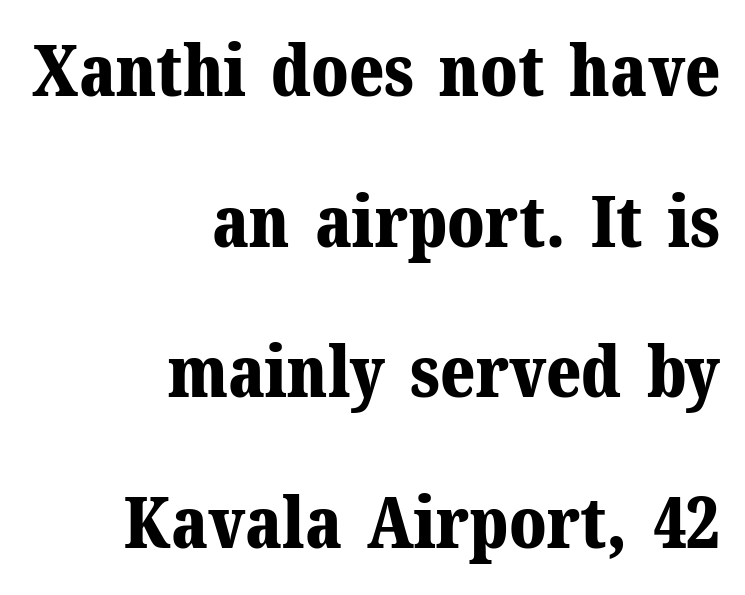
The image shows 71 px bold serif type, upright; set right-aligned, loose line spacing (2.12x), normal letter spacing, not underlined; medium stroke contrast and a medium x-height.
